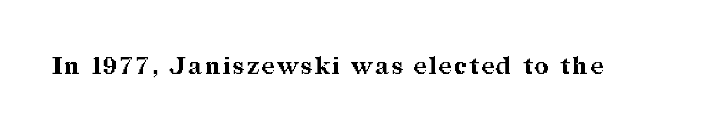
The image shows 24 px bold type, upright; set not underlined.
